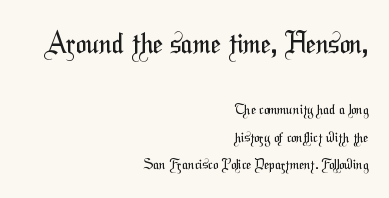
The upper block of text is set noticeably larger than the block beneath it. Leading: increased. The strokes carry an ordinary text weight at most. Check under the words: just untouched page. The font family rendered here belongs to the sans-serif group.
